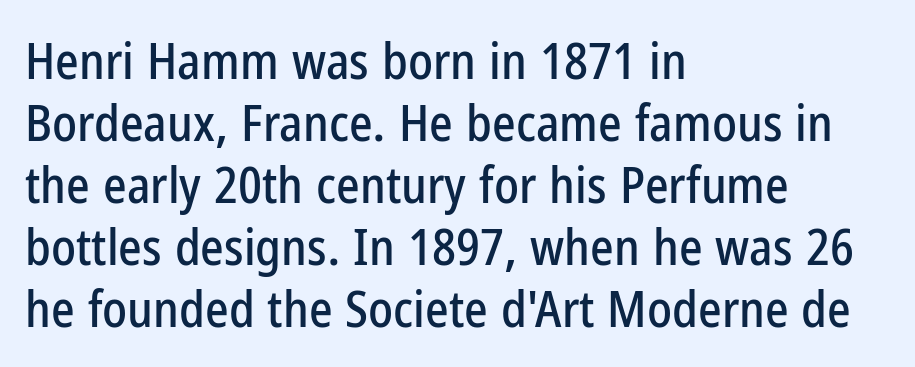
The image shows 50 px condensed sans-serif type, upright; set left-aligned, line spacing 1.24x, normal letter spacing, not underlined; low stroke contrast and a medium x-height.
